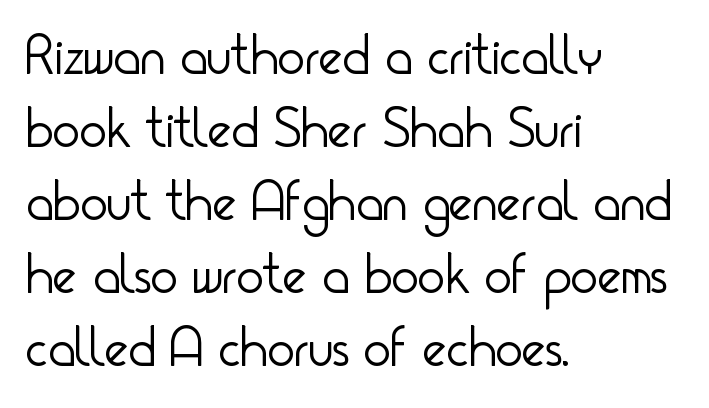
The paragraph has a hard left edge and a soft right edge. The type is set solid horizontally, with unmodified tracking. The lines sit at an ordinary, default distance from one another. The font family rendered here belongs to the sans-serif group. Looks like regular typesetting: each glyph gets only the width it needs. Lines of text with bare space underneath.
